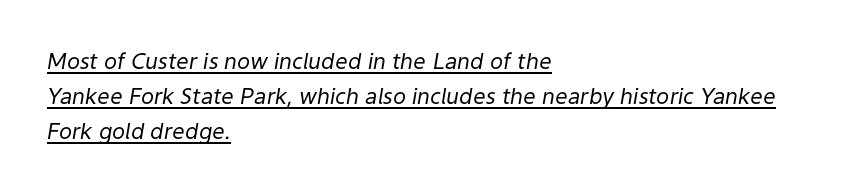
The image shows 22 px text type, italic (leaning right); set left-aligned, normal line spacing (1.58x), normal letter spacing, underlined.
